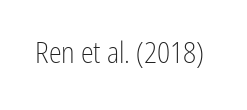
Do the characters align in a grid? No, the font is proportional. The specimen reads as upright at a glance. The tracking reads as untouched default to a designer's eye. Serifs: no, the terminals of the letterforms are clean. Stems and bowls with no extra thickness — not bold.
